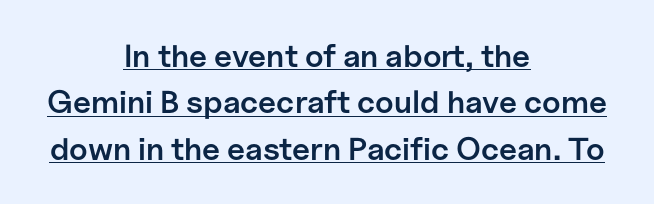
{"serif": "no", "italic": "no", "bold": "semi", "weight": "semibold", "width": "normal", "stroke_contrast": "low", "x_height": "medium", "monospaced": "no", "underline": "yes", "align": "center", "line_spacing": "normal", "line_spacing_ratio": 1.45, "letter_spacing": "normal", "letter_spacing_em": 0.0, "glyph_px": 32}
